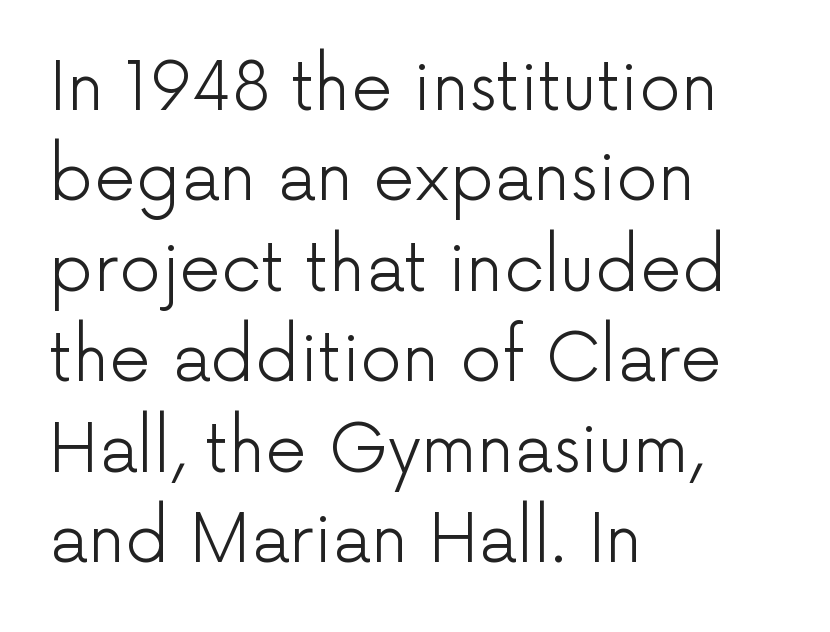
{"serif": "no", "italic": "no", "bold": "no", "weight": "light", "width": "normal", "stroke_contrast": "low", "x_height": "medium", "monospaced": "no", "underline": "no", "align": "left", "line_spacing": "normal", "line_spacing_ratio": 1.37, "letter_spacing": "normal", "letter_spacing_em": 0.0, "glyph_px": 66}
